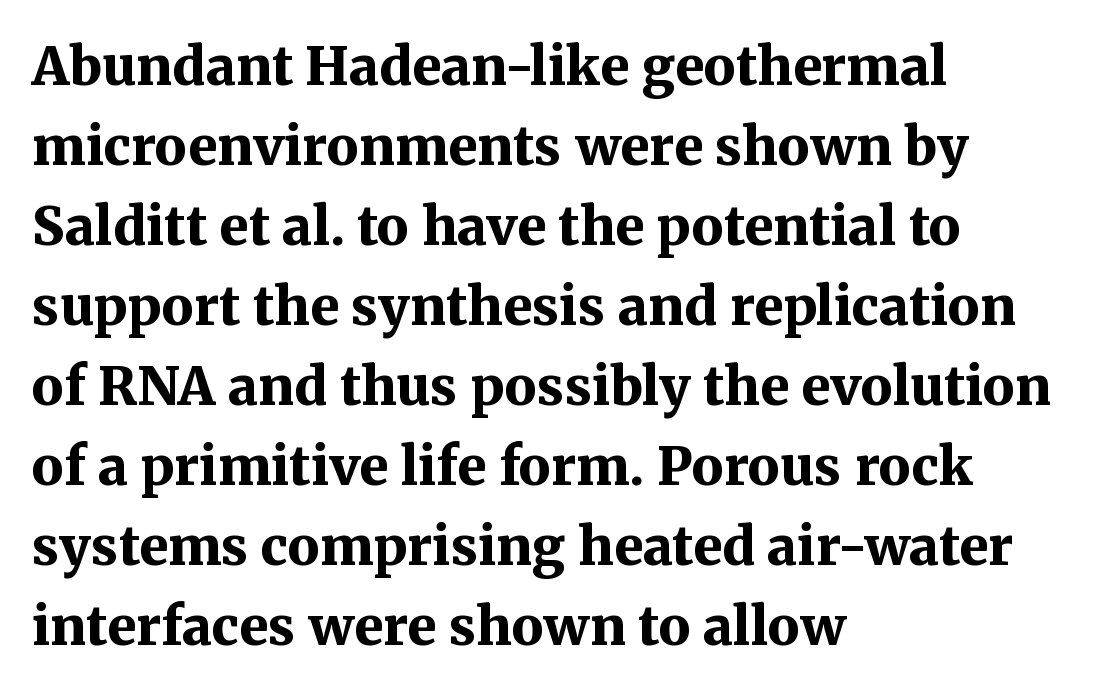
Q: Is the text bold? A: Yes.
Q: Is the text italic (slanted)? A: No, it is upright.
Q: Is the typeface a serif or a sans-serif typeface? A: Serif.
Q: Is the text underlined? A: No.
Q: How is the paragraph aligned? A: Left-aligned.
Q: Is the spacing between letters normal or unusually wide? A: Normal.
Q: Is the spacing between lines tight, normal or loose? A: Normal.
Q: Width (condensed, normal, or wide)? A: Normal.
Q: Stroke contrast? A: Medium.
Q: x-height? A: Medium.
Q: Monospaced? A: No.
